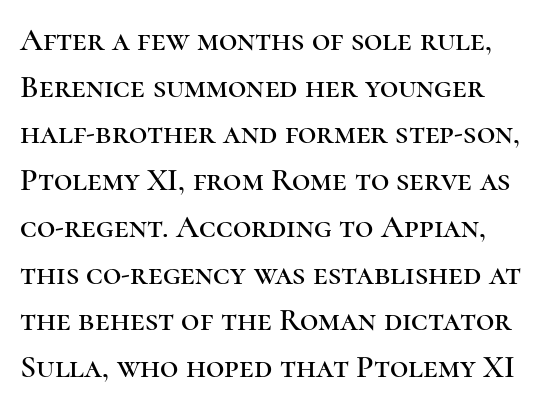
{"serif": "yes", "italic": "no", "width": "normal", "stroke_contrast": "high", "x_height": "medium", "monospaced": "no", "underline": "no", "line_spacing": "normal", "line_spacing_ratio": 1.46, "letter_spacing": "normal", "letter_spacing_em": 0.0, "glyph_px": 32}
